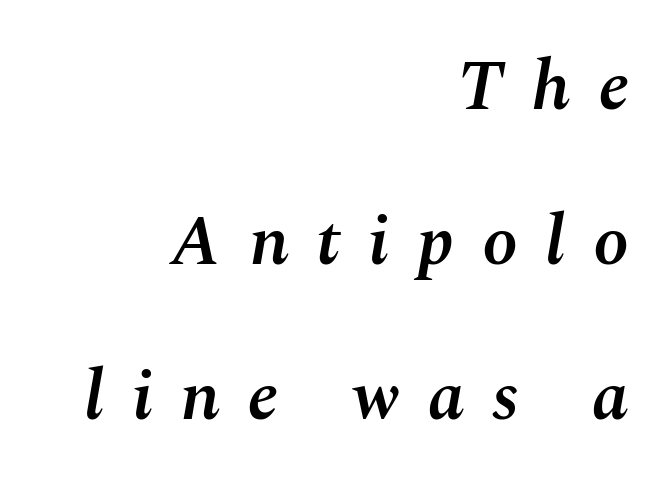
{"italic": "yes", "lean": "right", "slant_degrees": 10, "bold": "semi", "weight": "semibold", "width": "normal", "stroke_contrast": "medium", "x_height": "medium", "monospaced": "no", "underline": "no", "align": "right", "line_spacing": "loose", "line_spacing_ratio": 2.18, "letter_spacing": "wide", "letter_spacing_em": 0.39, "glyph_px": 71}
